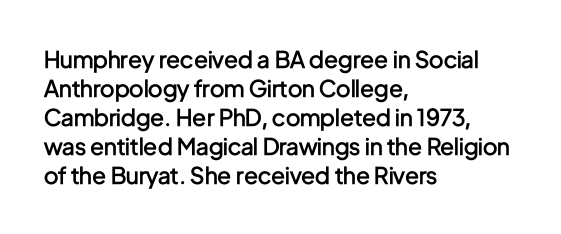
{"italic": "no", "bold": "semi", "underline": "no", "align": "left", "line_spacing": "normal", "line_spacing_ratio": 1.26, "letter_spacing": "normal", "letter_spacing_em": 0.0, "glyph_px": 23}
